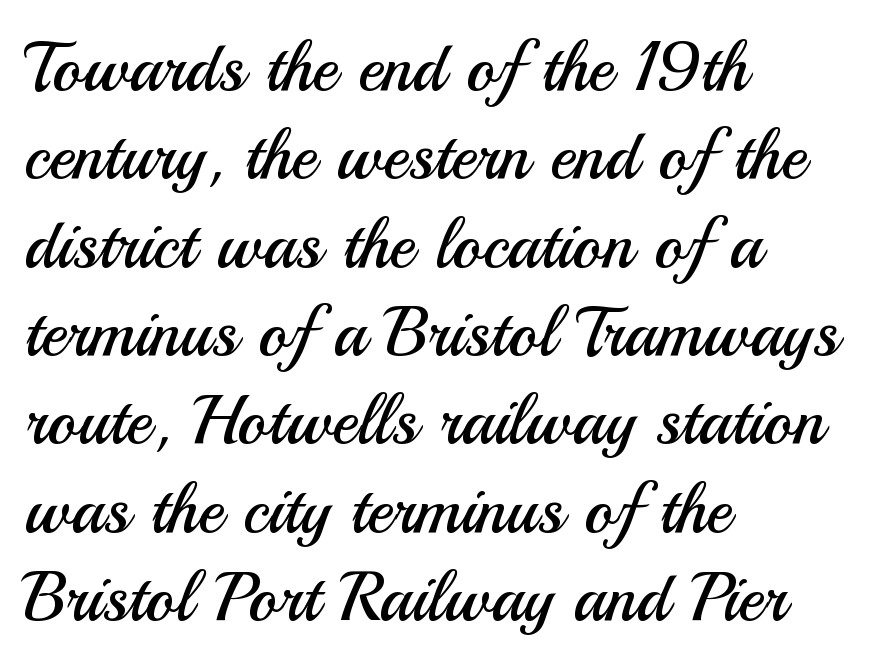
The image shows 69 px regular-weight sans-serif type; set left-aligned, normal line spacing (1.28x), normal letter spacing, not underlined; medium stroke contrast and a small x-height.
